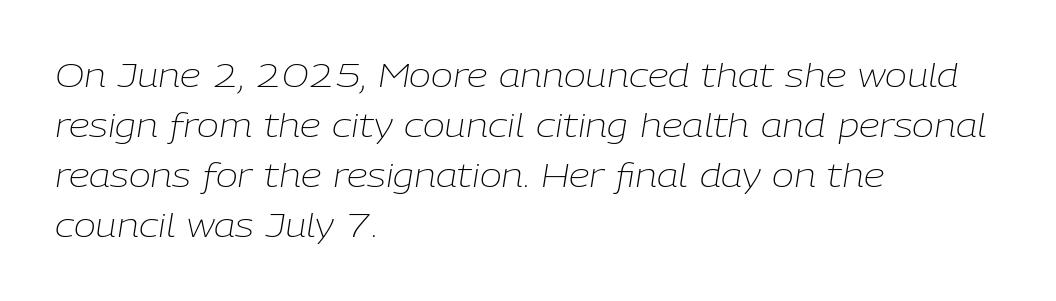
{"italic": "yes", "lean": "right", "slant_degrees": 9, "bold": "no", "weight": "light", "width": "normal", "stroke_contrast": "low", "x_height": "medium", "monospaced": "no", "underline": "no", "align": "left", "line_spacing": "normal", "line_spacing_ratio": 1.52, "letter_spacing": "normal", "letter_spacing_em": 0.0, "glyph_px": 33}
